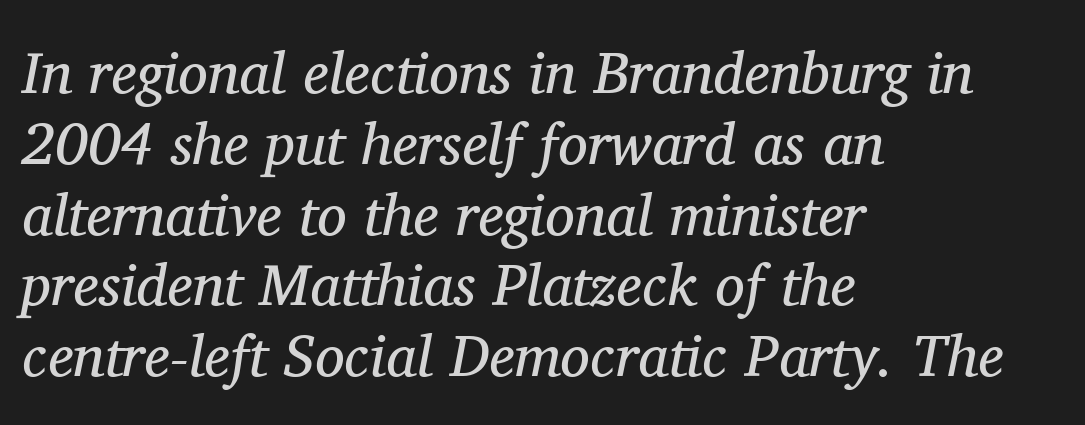
{"serif": "yes", "italic": "yes", "lean": "right", "slant_degrees": 11, "bold": "no", "weight": "regular", "width": "normal", "stroke_contrast": "medium", "x_height": "medium", "monospaced": "no", "underline": "no", "align": "left", "line_spacing_ratio": 1.2, "letter_spacing": "normal", "letter_spacing_em": 0.0, "glyph_px": 59}
